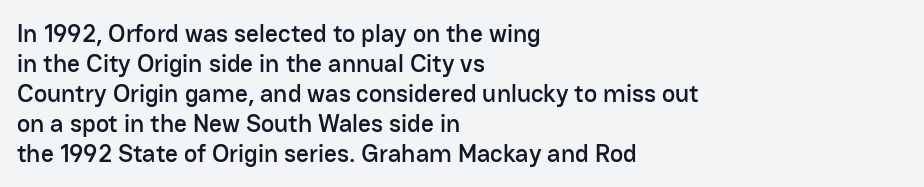
{"italic": "no", "underline": "no", "align": "left", "line_spacing_ratio": 1.2, "letter_spacing": "normal", "letter_spacing_em": 0.0, "glyph_px": 25}
